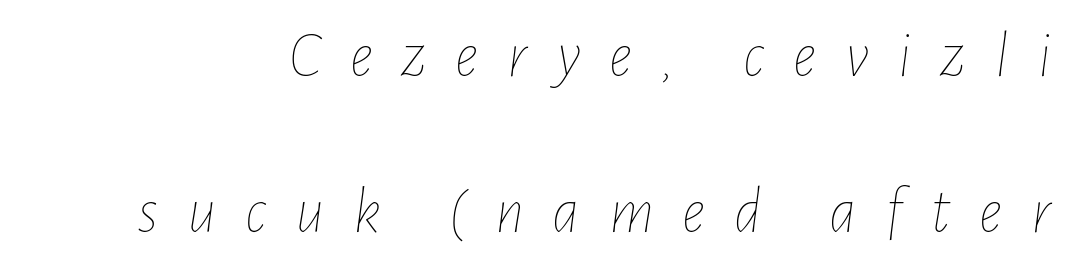
Q: Is the text bold? A: No.
Q: Is the text italic (slanted)? A: Yes, it leans right by about 7 degrees.
Q: Is the text underlined? A: No.
Q: Is the spacing between letters normal or unusually wide? A: Unusually wide.
Q: Is the spacing between lines tight, normal or loose? A: Loose.
Q: Width (condensed, normal, or wide)? A: Condensed.
Q: Stroke contrast? A: Low.
Q: x-height? A: Medium.
Q: Monospaced? A: No.
